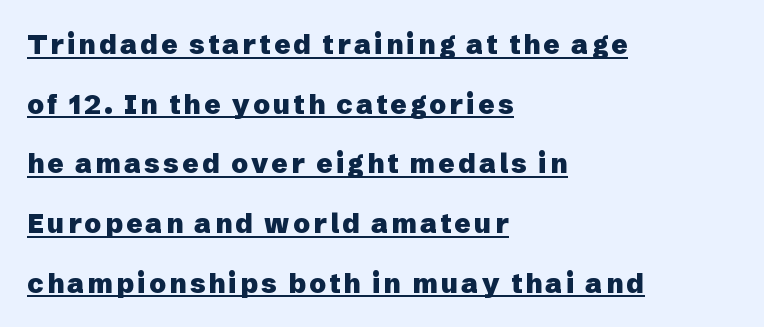
{"italic": "no", "bold": "yes", "underline": "yes", "align": "left", "line_spacing": "loose", "line_spacing_ratio": 2.21, "glyph_px": 27}
